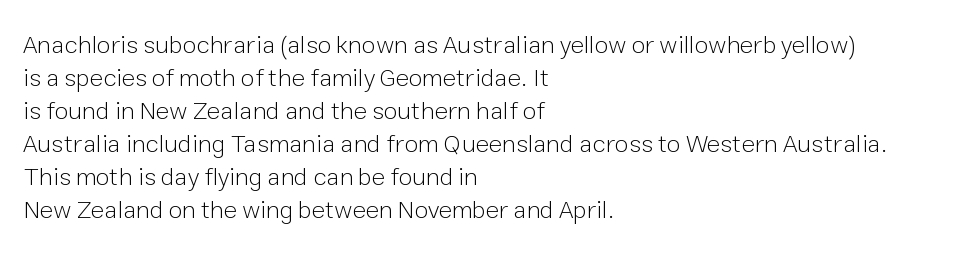
{"italic": "no", "bold": "no", "underline": "no", "align": "left", "line_spacing": "normal", "line_spacing_ratio": 1.32, "letter_spacing": "normal", "letter_spacing_em": 0.0, "glyph_px": 25}
